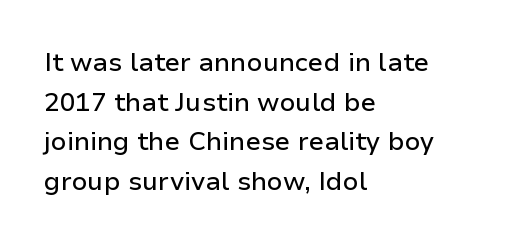
The image shows 26 px text type, upright; set left-aligned, normal line spacing (1.52x), normal letter spacing, not underlined.
